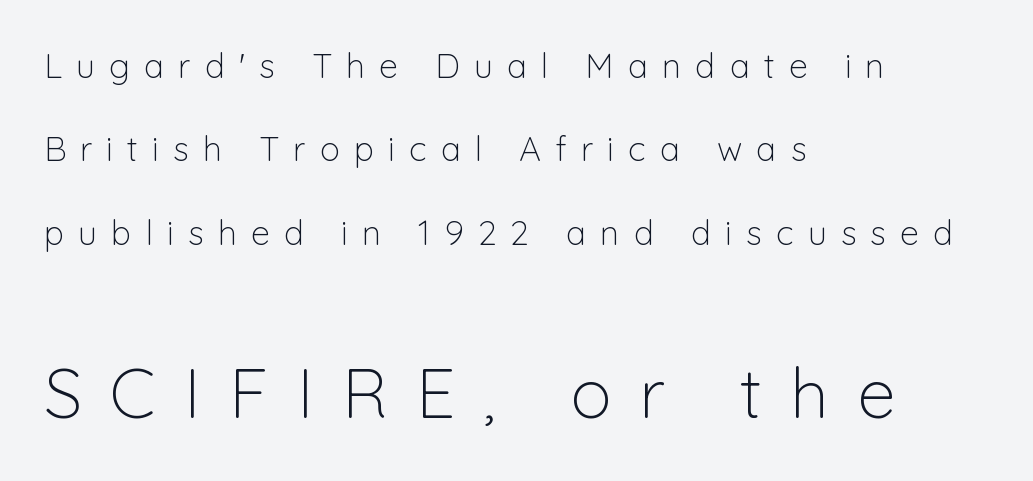
The image shows 69 px light sans-serif type, upright; set left-aligned, loose line spacing (2.45x), unusually wide letter spacing (+0.41 em), not underlined; the second (bottom) block is 2.03x larger; low stroke contrast and a medium x-height.
